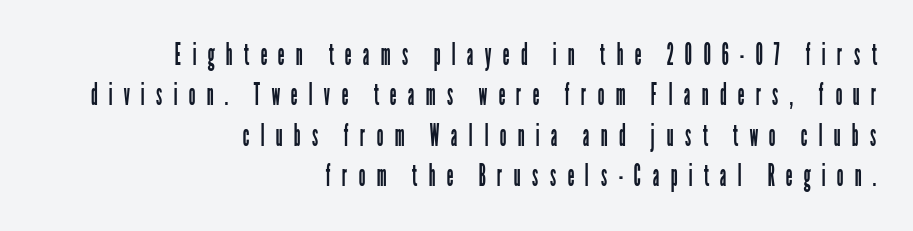
{"serif": "no", "italic": "no", "bold": "no", "weight": "regular", "width": "condensed", "stroke_contrast": "low", "x_height": "medium", "monospaced": "no", "underline": "no", "align": "right", "line_spacing": "normal", "line_spacing_ratio": 1.35, "letter_spacing": "wide", "letter_spacing_em": 0.37, "glyph_px": 30}
